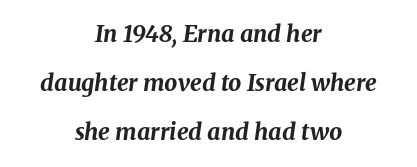
The image shows 23 px bold type, italic (leaning right); set centered, loose line spacing (2.14x), normal letter spacing, not underlined.
